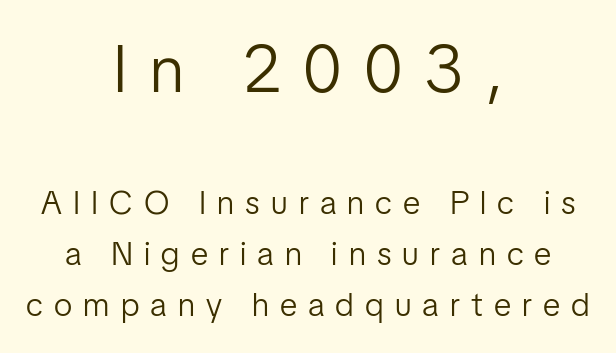
Observe the absence of serifs on each vertical stroke in this sample. The designer left line spacing at the default. No letter is thick-stroked: the sample isn't bold. In terms of letterspacing, this is a distinctly airy, spread setting.
